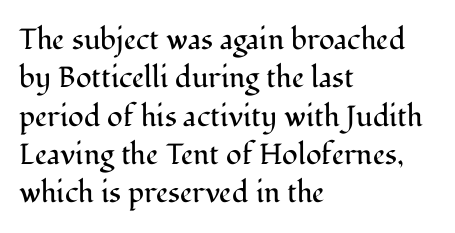
The image shows 29 px regular-weight serif type, upright; set left-aligned, normal line spacing (1.32x), normal letter spacing, not underlined; medium stroke contrast and a medium x-height.
